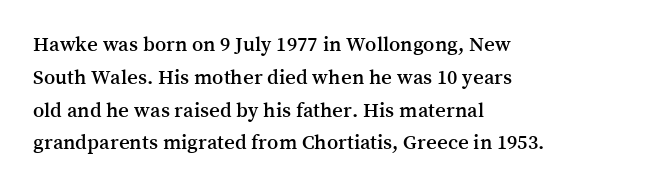
The image shows 21 px text type, upright; set left-aligned, normal line spacing (1.56x), normal letter spacing, not underlined.
